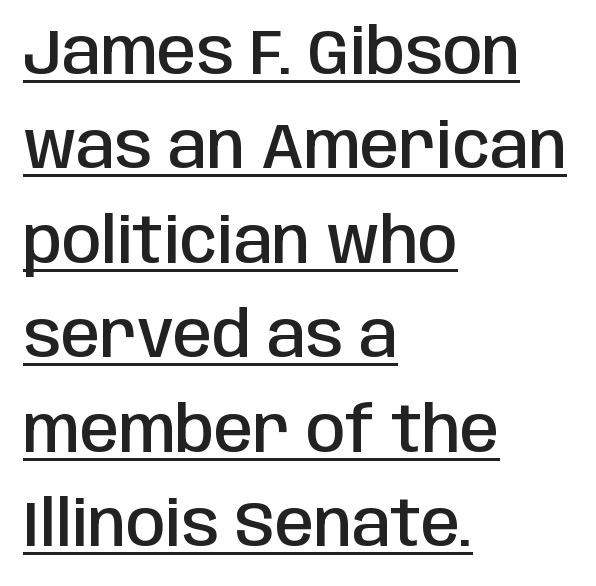
The image shows 63 px semibold, condensed sans-serif type, upright; set left-aligned, normal line spacing (1.5x), normal letter spacing, underlined; low stroke contrast and a large x-height.
